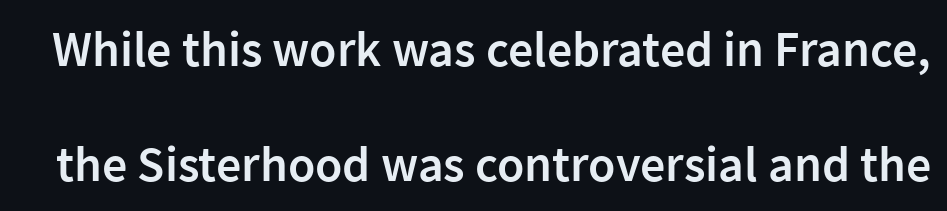
You could not count columns in this text — the font is proportionally spaced. The passage shown is not underscored anywhere. Stroke terminals: plain, sans-serif. Vertical strokes here are truly vertical.
